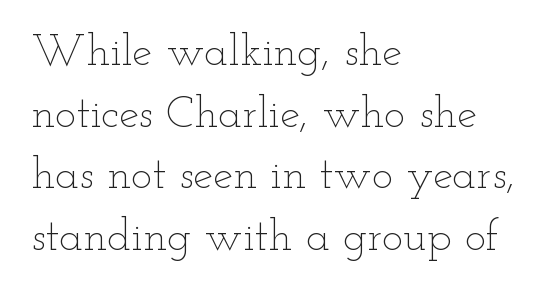
The letterforms sit shoulder to shoulder at normal distance. A normal amount of white space separates one row of letters from the next. Note the varied advance widths — an 'i' is clearly narrower than an 'm'. The zone under the glyphs is completely vacant. In CSS terms this would be text-align: left. These lines were composed using upright roman letters.
